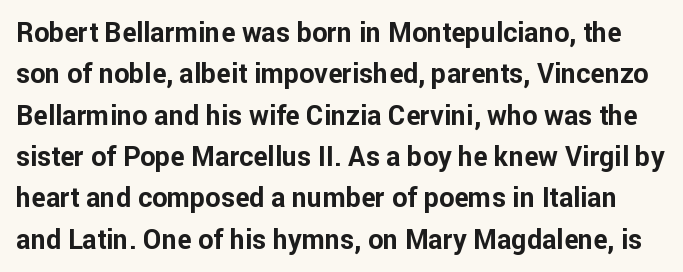
The passage shown is emphatically bold. Short note: letters normally spaced. Vertical strokes here are truly vertical. Words float on clear page, feet unadorned.
